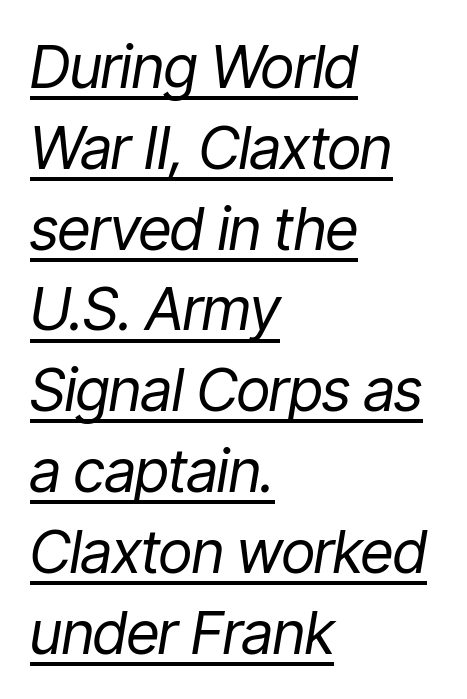
The image shows 59 px regular-weight, condensed type, italic (leaning right); set left-aligned, normal line spacing (1.37x), normal letter spacing, underlined; low stroke contrast and a medium x-height.
